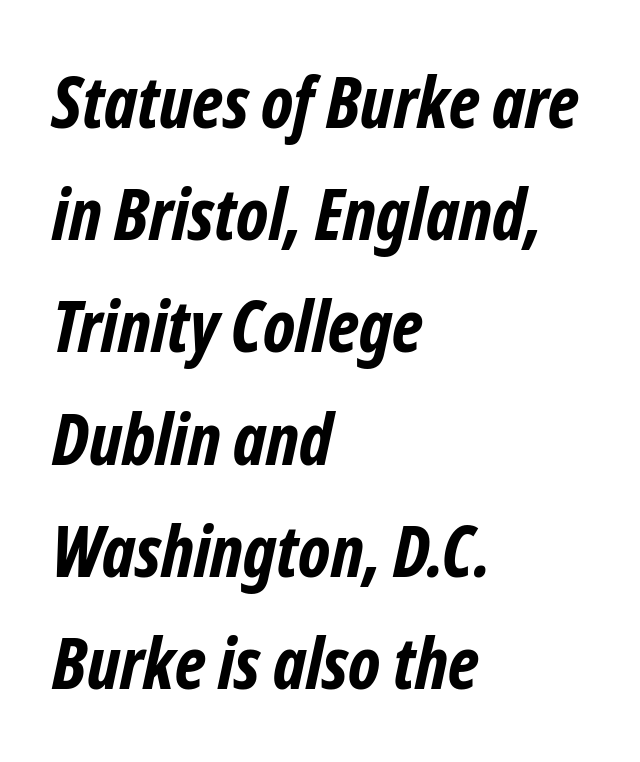
If you measured baseline to baseline, you'd find a middling distance. Weight: bold. Note the varied advance widths — an 'i' is clearly narrower than an 'm'. If you drew a ruler down the left edge, every line would touch it.
